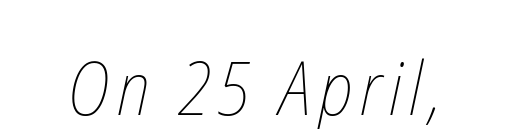
The image shows 74 px thin, condensed type; set not underlined; low stroke contrast and a medium x-height.
